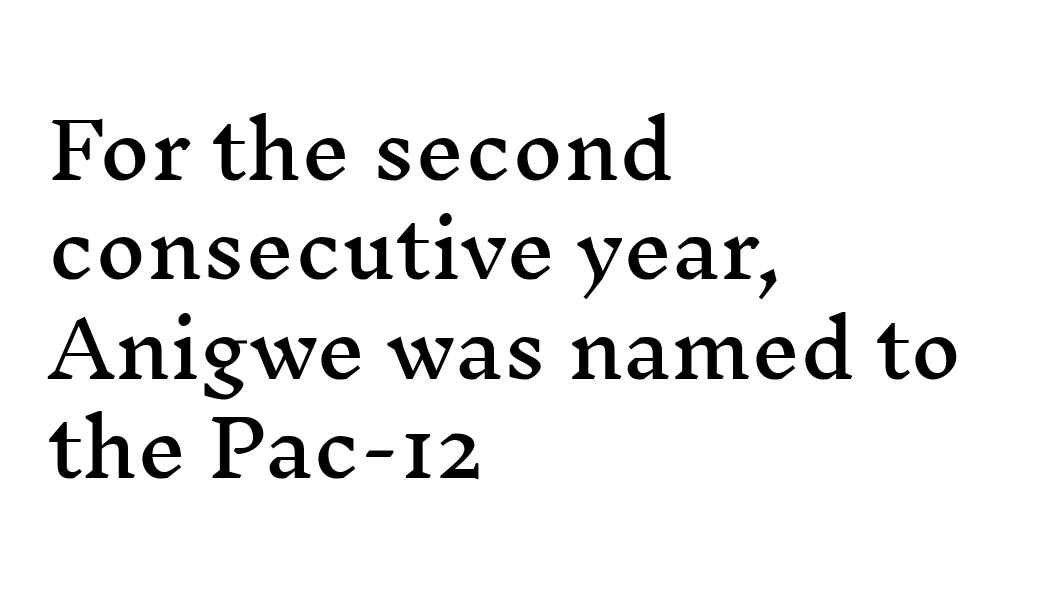
{"serif": "yes", "italic": "no", "width": "wide", "stroke_contrast": "medium", "x_height": "medium", "monospaced": "no", "underline": "no", "align": "left", "line_spacing": "normal", "line_spacing_ratio": 1.29, "letter_spacing": "normal", "letter_spacing_em": 0.0, "glyph_px": 77}
